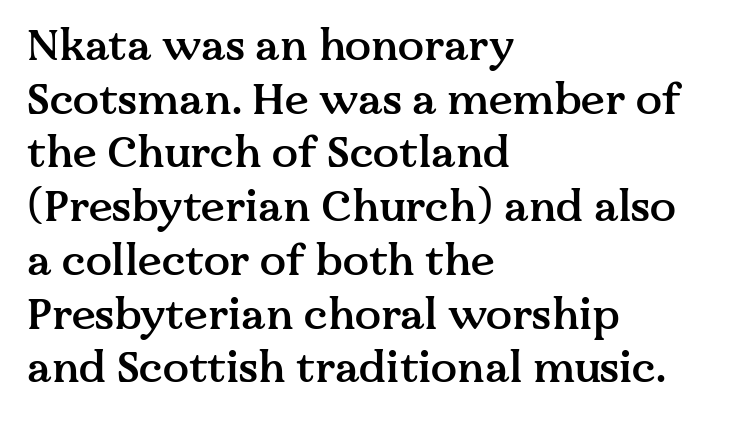
{"serif": "yes", "italic": "no", "bold": "semi", "weight": "semibold", "width": "normal", "stroke_contrast": "medium", "x_height": "medium", "monospaced": "no", "underline": "no", "align": "left", "line_spacing": "normal", "line_spacing_ratio": 1.25, "letter_spacing": "normal", "letter_spacing_em": 0.0, "glyph_px": 43}
